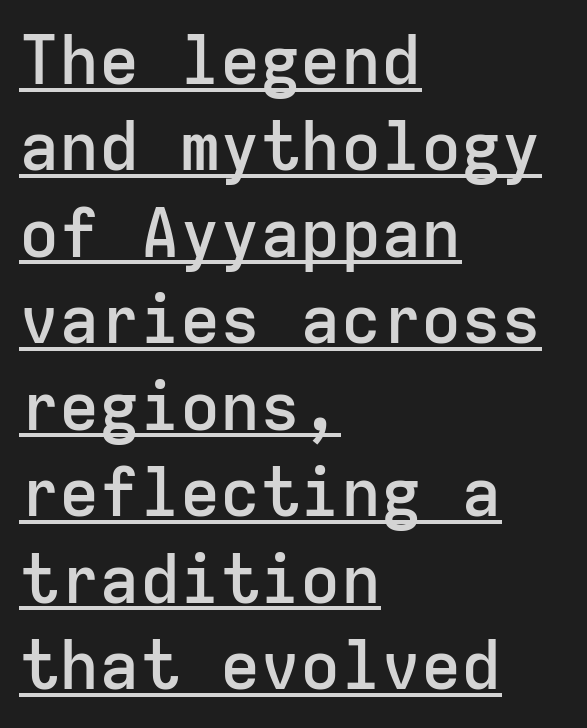
Q: Is the text bold? A: Semi-bold.
Q: Is the text italic (slanted)? A: No, it is upright.
Q: Is the typeface a serif or a sans-serif typeface? A: Sans-serif.
Q: Is the text underlined? A: Yes.
Q: How is the paragraph aligned? A: Left-aligned.
Q: Is the spacing between letters normal or unusually wide? A: Normal.
Q: Is the spacing between lines tight, normal or loose? A: Normal.
Q: Width (condensed, normal, or wide)? A: Normal.
Q: Stroke contrast? A: Low.
Q: x-height? A: Medium.
Q: Monospaced? A: Yes.
